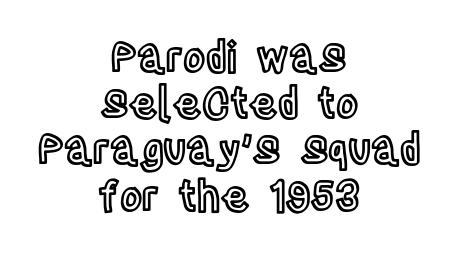
The image shows 42 px condensed type, upright; set centered, tight line spacing (1.1x), normal letter spacing, not underlined; a large x-height.
